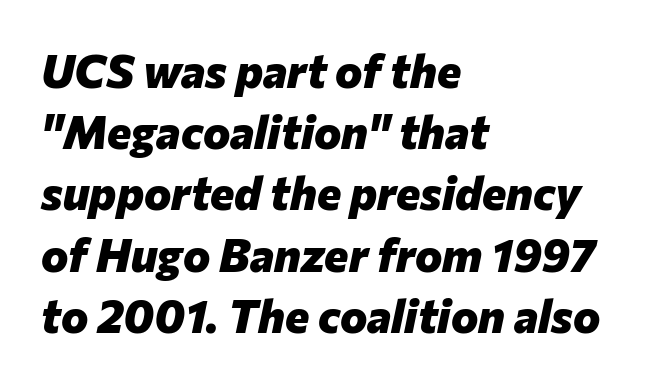
{"italic": "yes", "lean": "right", "slant_degrees": 12, "bold": "yes", "weight": "heavy", "width": "normal", "stroke_contrast": "low", "x_height": "medium", "monospaced": "no", "underline": "no", "align": "left", "line_spacing": "normal", "line_spacing_ratio": 1.33, "letter_spacing": "normal", "letter_spacing_em": 0.0, "glyph_px": 46}
